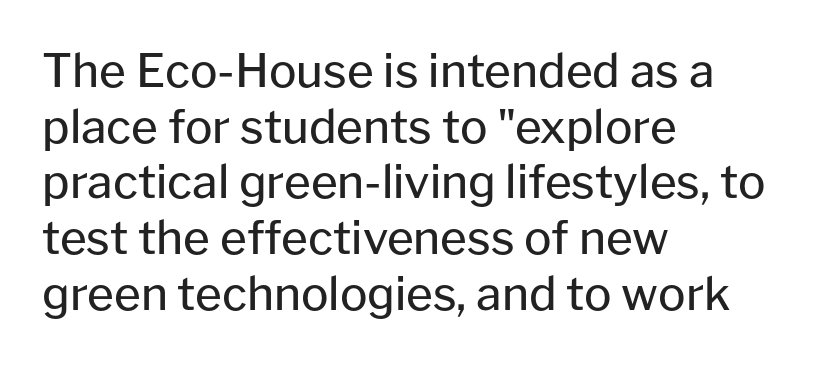
Q: Is the text bold? A: No.
Q: Is the text italic (slanted)? A: No, it is upright.
Q: Is the typeface a serif or a sans-serif typeface? A: Sans-serif.
Q: Is the text underlined? A: No.
Q: How is the paragraph aligned? A: Left-aligned.
Q: Is the spacing between letters normal or unusually wide? A: Normal.
Q: Width (condensed, normal, or wide)? A: Normal.
Q: Stroke contrast? A: Low.
Q: x-height? A: Medium.
Q: Monospaced? A: No.
